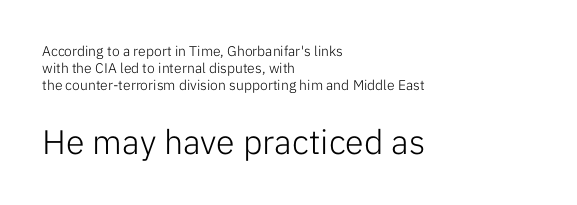
The image shows 34 px light sans-serif type, upright; set left-aligned, line spacing 1.21x, normal letter spacing, not underlined; the second (bottom) block is 2.43x larger; low stroke contrast and a medium x-height.
